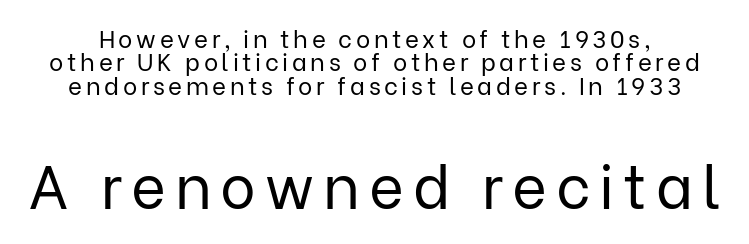
The image shows 60 px regular-weight sans-serif type, upright; set tight line spacing (0.97x), not underlined; the second (bottom) block is 2.5x larger; low stroke contrast and a medium x-height.
